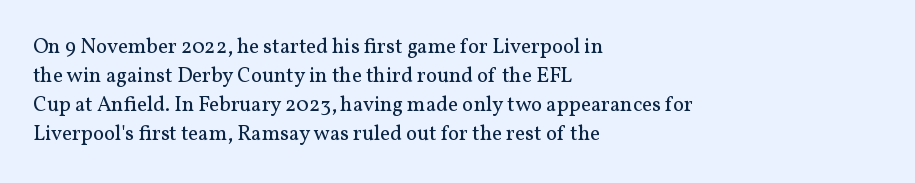
Q: Is the text bold? A: No.
Q: Is the text italic (slanted)? A: No, it is upright.
Q: Is the text underlined? A: No.
Q: How is the paragraph aligned? A: Left-aligned.
Q: Is the spacing between letters normal or unusually wide? A: Normal.
Q: Is the spacing between lines tight, normal or loose? A: Normal.
